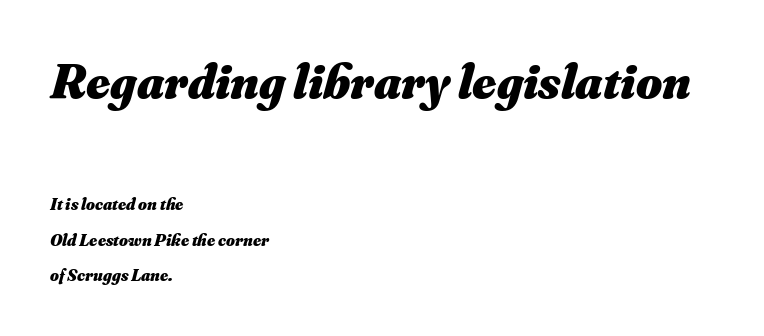
{"italic": "yes", "lean": "right", "slant_degrees": 16, "bold": "yes", "weight": "heavy", "width": "normal", "stroke_contrast": "medium", "x_height": "small", "monospaced": "no", "underline": "no", "align": "left", "line_spacing": "loose", "line_spacing_ratio": 2.07, "letter_spacing": "normal", "letter_spacing_em": 0.0, "larger_block": "first", "size_ratio": 2.94, "glyph_px": 50}
